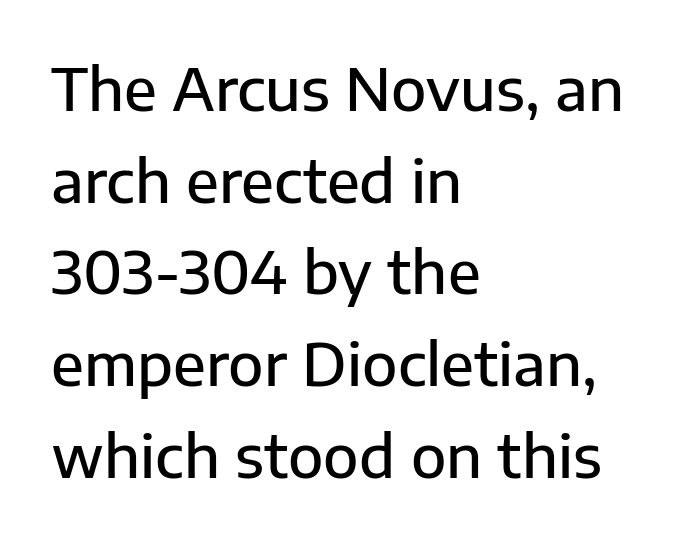
The image shows 58 px semibold sans-serif type, upright; set left-aligned, normal line spacing (1.58x), normal letter spacing, not underlined; low stroke contrast and a medium x-height.
